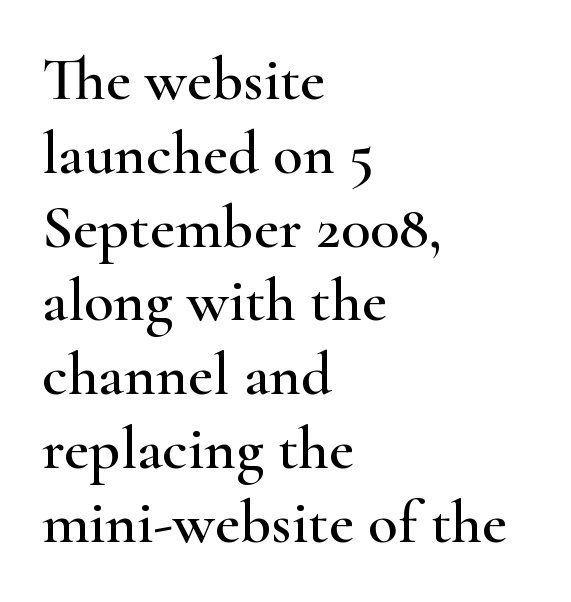
Standard letterfit; no display-style spreading of the glyphs. Line beginnings align vertically; line endings do not. You can tell it's not italic because the verticals are truly vertical. Character widths vary here, with narrow letters taking less room than wide ones. This is serif lettering, the kind often seen in printed books.
